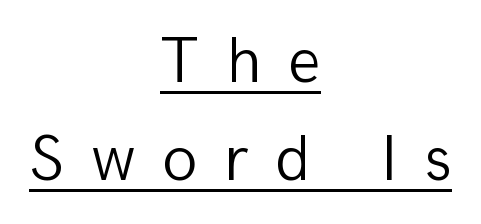
Varying glyph widths throughout — classic text-font behaviour. This is roman type, the default non-slanted kind. The font is comparable to plain body text, perhaps lighter. The rendering uses the underline text-decoration. The vertical gap from one line to the next is medium.
